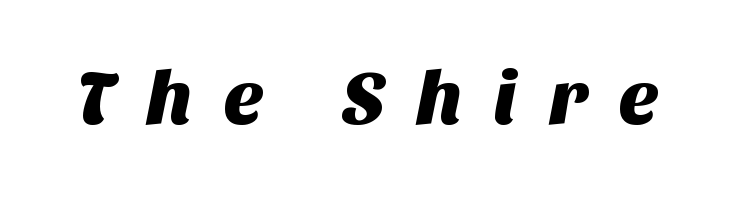
The typeface chosen for these lines omits serifs. Beneath every word, the page is bare. In terms of letterspacing, this is a distinctly airy, spread setting. Varying glyph widths throughout — classic text-font behaviour.
